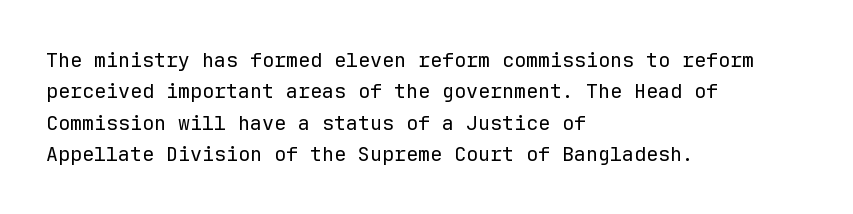
Line spacing here is normal. A typesetter would mark this as roman, not italic. The specimen omits any rule beneath the text block's lines. The rag falls on the right side of this text block. The characters are drawn with everyday or finer stroke widths.
